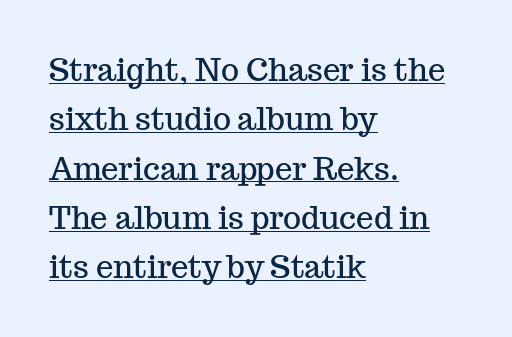
The letters carry serifs — small finishing strokes at the ends of their stems. The text block is weighted toward the left margin, trailing off unevenly rightward. A typesetter would call this leading conventional body-copy spacing. In terms of letterspacing, this is plain default setting. This is the regular roman posture of the typeface. Check the space under the baseline: a stroke is drawn there.
